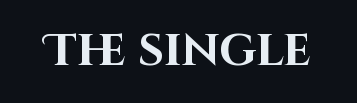
Think of a printed novel: that variable character pitch is what you see here. Lines of text with bare space underneath. Heavy-handed strokes throughout: this text is bold. If you drew a line through each stem, it would be perfectly vertical. The type is set solid horizontally, with unmodified tracking.
